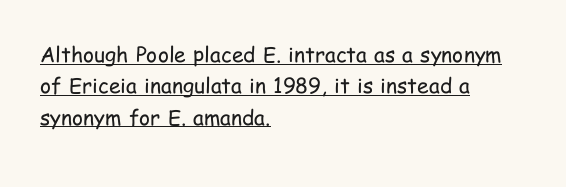
These lines were composed using upright roman letters. The paragraph shown leans on its left margin. The rendered words wear a rule along their underside. The letters look calm and open, with moderate or lighter stems.
